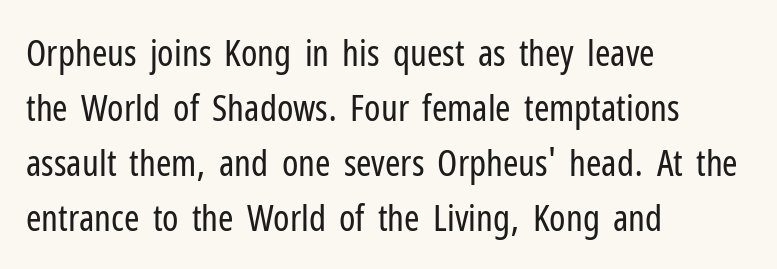
Is this a fixed-width face? No — the glyphs have proportional, varying widths. Notice how descenders clear the ascenders below comfortably — that's standard leading. Descenders are the only things crossing below the line. Stroke terminals: plain, sans-serif.
